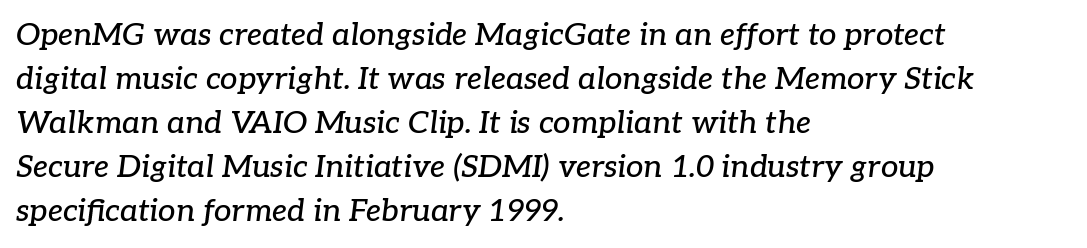
{"serif": "yes", "italic": "yes", "lean": "right", "slant_degrees": 7, "width": "normal", "stroke_contrast": "low", "x_height": "medium", "monospaced": "no", "underline": "no", "align": "left", "line_spacing": "normal", "line_spacing_ratio": 1.42, "letter_spacing": "normal", "letter_spacing_em": 0.0, "glyph_px": 31}
